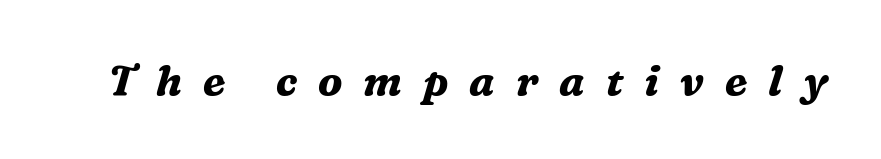
Q: Is the text bold? A: Yes.
Q: Is the text italic (slanted)? A: Yes, it leans right by about 16 degrees.
Q: Is the typeface a serif or a sans-serif typeface? A: Serif.
Q: Is the text underlined? A: No.
Q: Is the spacing between letters normal or unusually wide? A: Unusually wide.
Q: Width (condensed, normal, or wide)? A: Normal.
Q: Stroke contrast? A: Medium.
Q: x-height? A: Medium.
Q: Monospaced? A: No.
